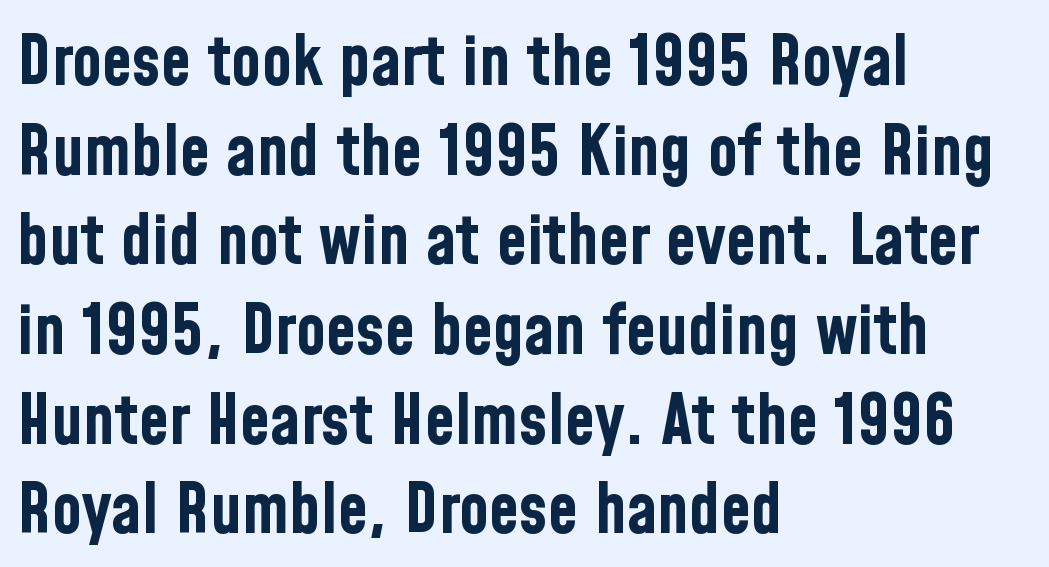
Q: Is the text bold? A: Yes.
Q: Is the text italic (slanted)? A: No, it is upright.
Q: Is the typeface a serif or a sans-serif typeface? A: Sans-serif.
Q: Is the text underlined? A: No.
Q: How is the paragraph aligned? A: Left-aligned.
Q: Is the spacing between letters normal or unusually wide? A: Normal.
Q: Is the spacing between lines tight, normal or loose? A: Normal.
Q: Width (condensed, normal, or wide)? A: Condensed.
Q: Stroke contrast? A: Low.
Q: x-height? A: Medium.
Q: Monospaced? A: No.
